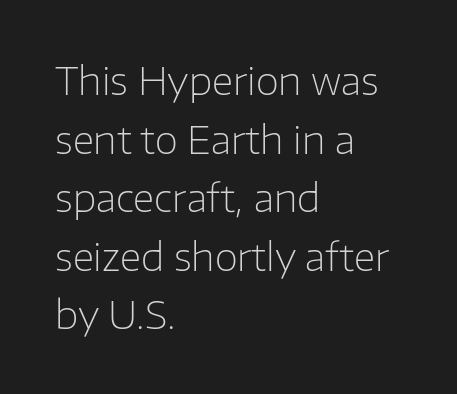
The image shows 38 px light sans-serif type, upright; set left-aligned, normal line spacing (1.54x), normal letter spacing, not underlined; low stroke contrast and a medium x-height.
